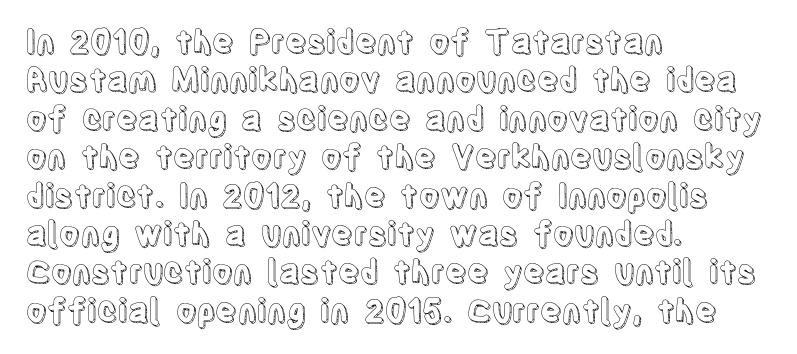
The letters sit at their default tracking, neither squeezed nor spread. Typeset ragged right — the left edge is the straight one. Lines of text with bare space underneath. Upright lettering throughout. Looks like regular typesetting: each glyph gets only the width it needs.
